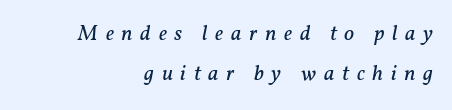
Bold? No — there's no thickening of the strokes. Honestly, there is no underline to notice here at all. This rendering widens character spacing well past its baseline value. An italicized treatment has been applied to the whole sample.
